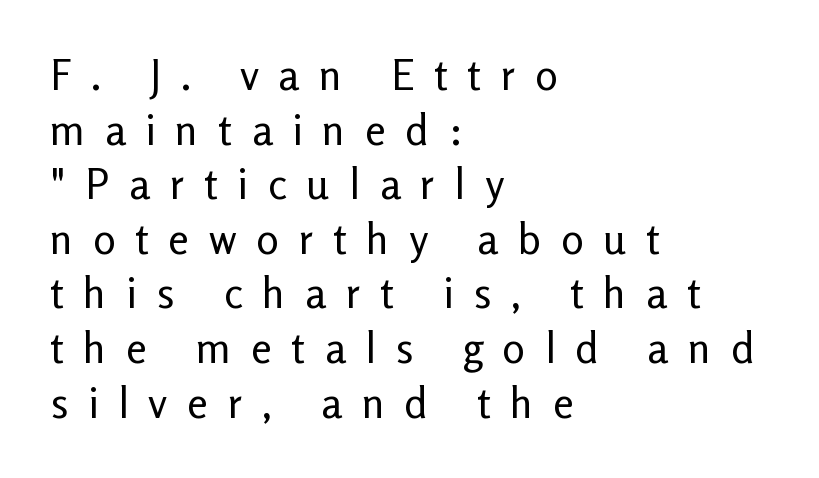
{"serif": "no", "italic": "no", "bold": "no", "weight": "regular", "width": "normal", "stroke_contrast": "low", "x_height": "medium", "monospaced": "no", "underline": "no", "align": "left", "line_spacing": "normal", "line_spacing_ratio": 1.3, "letter_spacing": "wide", "letter_spacing_em": 0.47, "glyph_px": 42}
